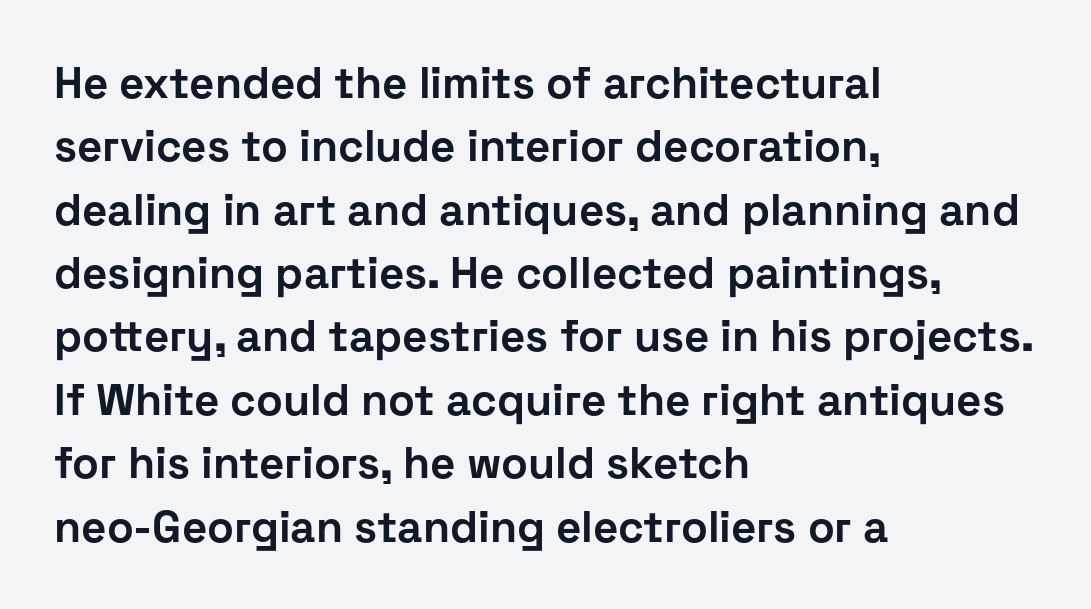
Where is the straight margin? On the left. The lettering holds an erect, upright posture throughout. Note the varied advance widths — an 'i' is clearly narrower than an 'm'. The space beneath each line is pristine and unruled. Check where the strokes stop: nothing finishes them off — pure sans.
